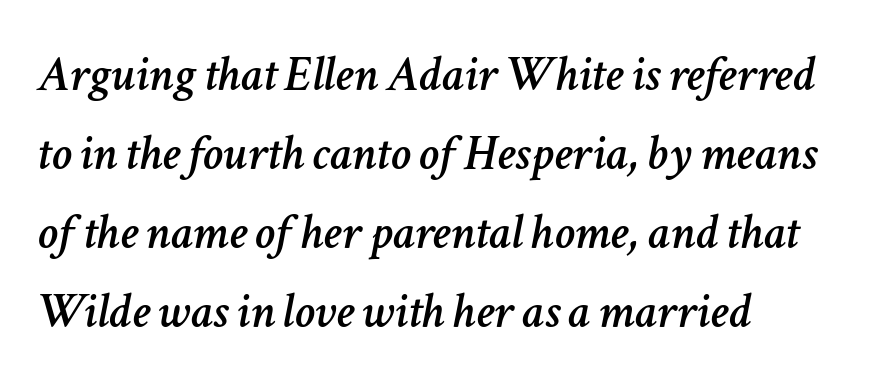
{"italic": "yes", "lean": "right", "slant_degrees": 11, "width": "normal", "stroke_contrast": "low", "x_height": "medium", "monospaced": "no", "underline": "no", "align": "left", "line_spacing": "normal", "line_spacing_ratio": 1.55, "letter_spacing": "normal", "letter_spacing_em": 0.0, "glyph_px": 51}
